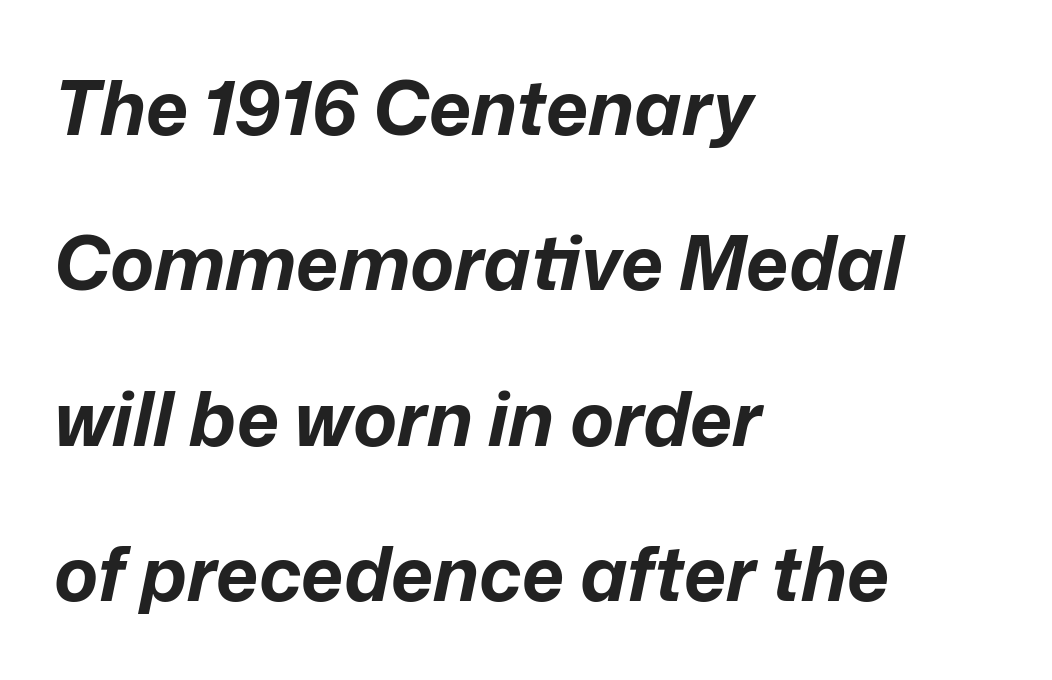
{"italic": "yes", "lean": "right", "slant_degrees": 12, "bold": "yes", "weight": "bold", "width": "normal", "stroke_contrast": "low", "x_height": "medium", "monospaced": "no", "underline": "no", "align": "left", "line_spacing": "loose", "line_spacing_ratio": 2.1, "letter_spacing": "normal", "letter_spacing_em": 0.0, "glyph_px": 74}
